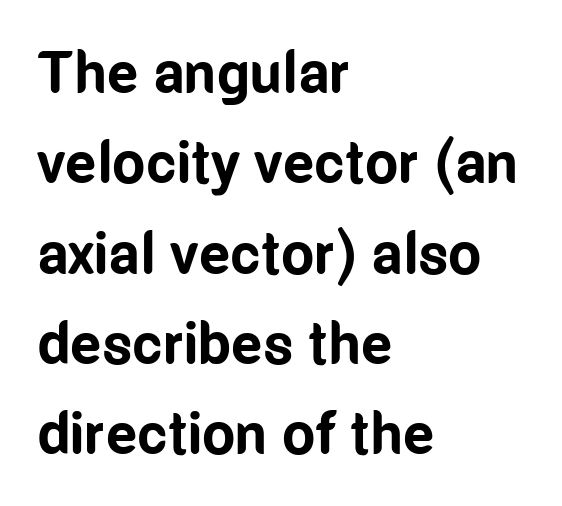
{"serif": "no", "italic": "no", "bold": "yes", "weight": "bold", "width": "condensed", "stroke_contrast": "low", "x_height": "medium", "monospaced": "no", "underline": "no", "align": "left", "line_spacing": "normal", "line_spacing_ratio": 1.53, "letter_spacing": "normal", "letter_spacing_em": 0.0, "glyph_px": 59}
